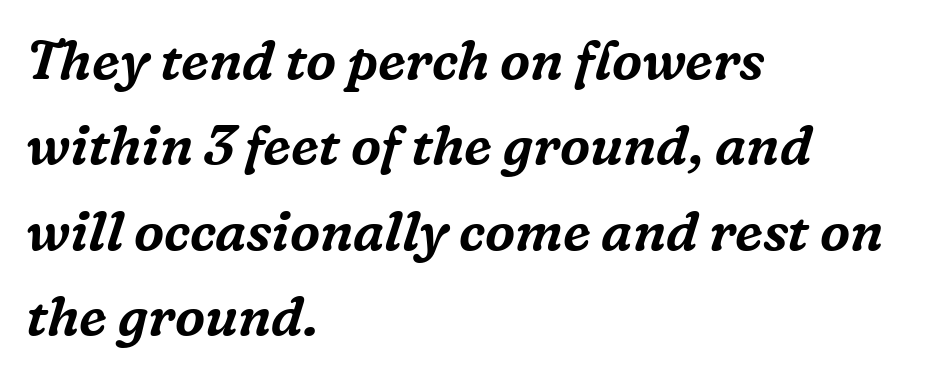
{"serif": "yes", "italic": "yes", "lean": "right", "slant_degrees": 16, "width": "normal", "stroke_contrast": "medium", "x_height": "medium", "monospaced": "no", "underline": "no", "align": "left", "line_spacing": "normal", "line_spacing_ratio": 1.58, "letter_spacing": "normal", "letter_spacing_em": 0.0, "glyph_px": 54}
